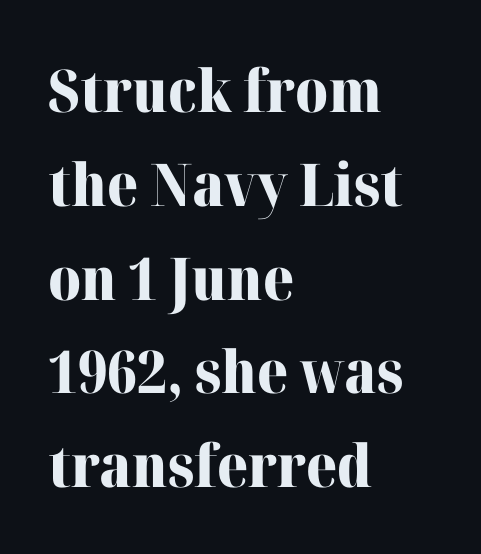
{"serif": "yes", "italic": "no", "bold": "yes", "weight": "heavy", "width": "normal", "stroke_contrast": "high", "x_height": "medium", "monospaced": "no", "underline": "no", "align": "left", "line_spacing": "normal", "line_spacing_ratio": 1.59, "letter_spacing": "normal", "letter_spacing_em": 0.0, "glyph_px": 59}
